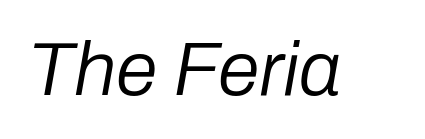
{"italic": "yes", "lean": "right", "slant_degrees": 10, "bold": "no", "weight": "regular", "width": "normal", "stroke_contrast": "low", "x_height": "medium", "monospaced": "no", "underline": "no", "letter_spacing": "normal", "letter_spacing_em": 0.0, "glyph_px": 76}
